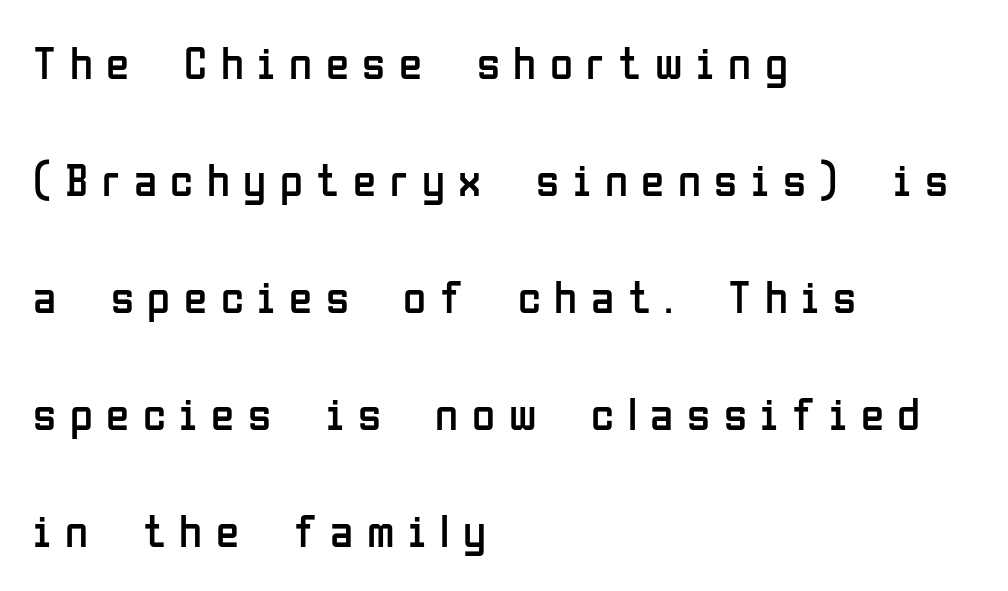
The image shows 47 px regular-weight, condensed sans-serif type, upright; set left-aligned, loose line spacing (2.49x), unusually wide letter spacing (+0.29 em), not underlined; low stroke contrast and a medium x-height.
